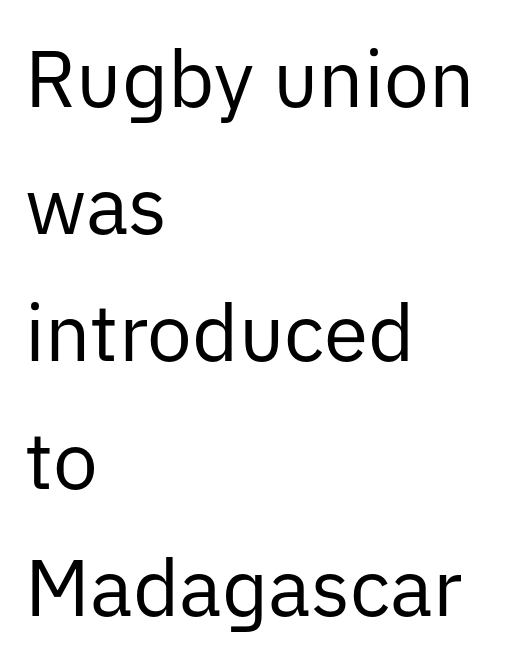
The image shows 80 px regular-weight sans-serif type, upright; set left-aligned, normal line spacing (1.59x), normal letter spacing, not underlined; low stroke contrast and a medium x-height.
